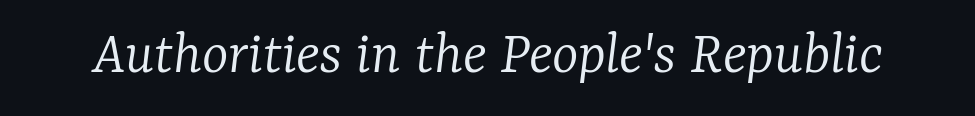
{"serif": "yes", "italic": "yes", "lean": "right", "slant_degrees": 7, "bold": "no", "weight": "light", "width": "normal", "stroke_contrast": "low", "x_height": "medium", "monospaced": "no", "underline": "no", "letter_spacing": "normal", "letter_spacing_em": 0.0, "glyph_px": 63}
